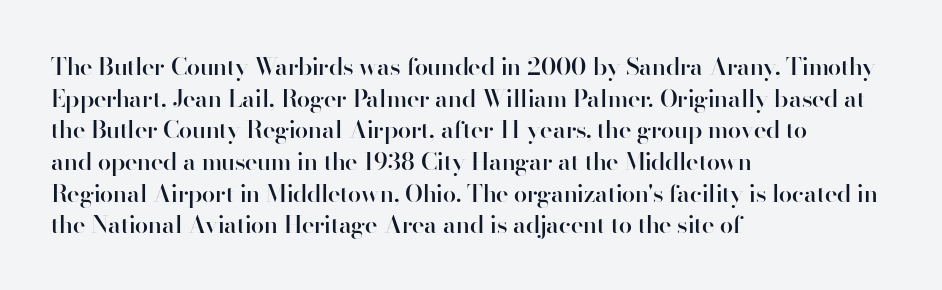
The image shows 24 px text type, upright; set left-aligned, normal line spacing (1.32x), normal letter spacing, not underlined.
